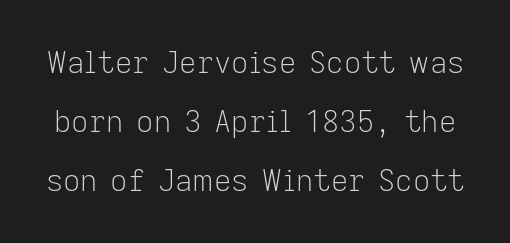
{"serif": "no", "italic": "no", "bold": "no", "weight": "light", "width": "normal", "stroke_contrast": "low", "x_height": "medium", "monospaced": "no", "underline": "no", "line_spacing": "loose", "line_spacing_ratio": 1.96, "letter_spacing": "normal", "letter_spacing_em": 0.0, "glyph_px": 30}
